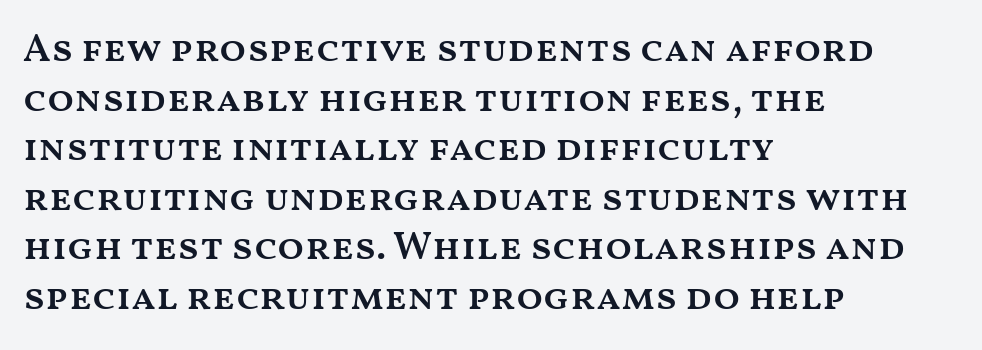
{"italic": "no", "bold": "semi", "weight": "semibold", "width": "wide", "stroke_contrast": "medium", "x_height": "medium", "monospaced": "no", "underline": "no", "align": "left", "line_spacing": "normal", "line_spacing_ratio": 1.27, "letter_spacing": "normal", "letter_spacing_em": 0.0, "glyph_px": 39}
